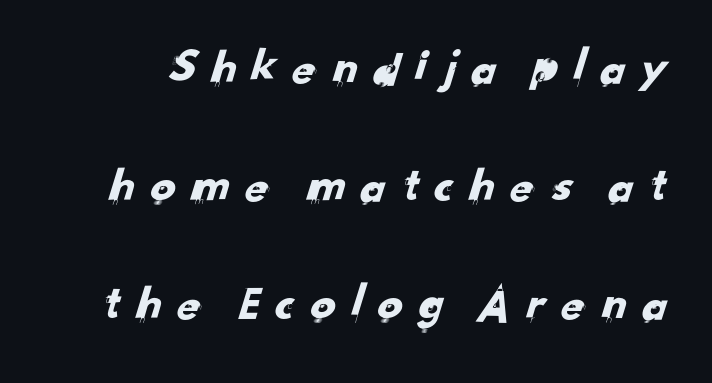
{"serif": "no", "width": "normal", "stroke_contrast": "low", "x_height": "small", "monospaced": "no", "underline": "no", "line_spacing": "loose", "line_spacing_ratio": 2.36, "letter_spacing": "wide", "letter_spacing_em": 0.24, "glyph_px": 50}
